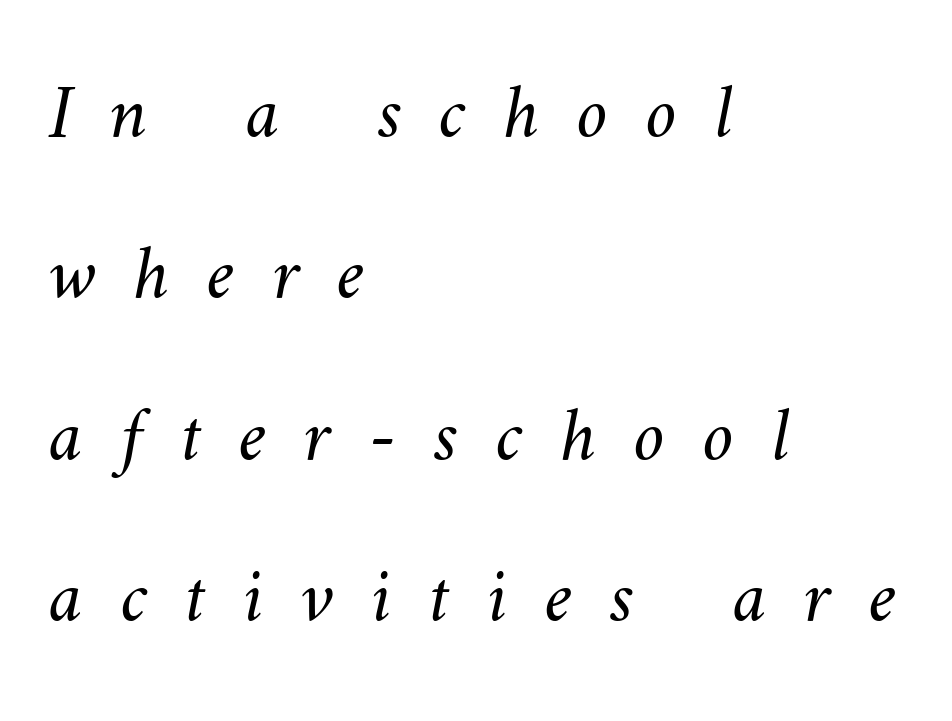
The image shows 78 px light type; set left-aligned, loose line spacing (2.07x), unusually wide letter spacing (+0.48 em), not underlined; medium stroke contrast and a small x-height.
